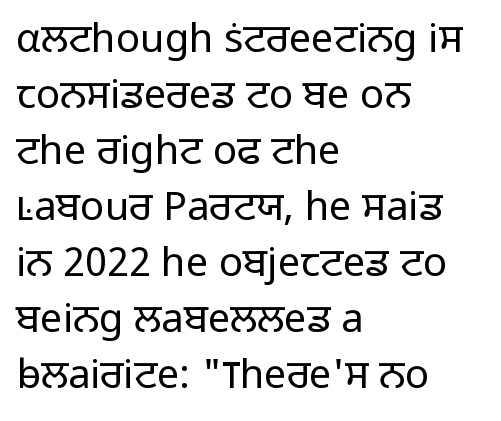
Q: Is the text bold? A: No.
Q: Is the text italic (slanted)? A: No, it is upright.
Q: Is the typeface a serif or a sans-serif typeface? A: Sans-serif.
Q: Is the text underlined? A: No.
Q: How is the paragraph aligned? A: Left-aligned.
Q: Is the spacing between letters normal or unusually wide? A: Normal.
Q: Is the spacing between lines tight, normal or loose? A: Normal.
Q: Width (condensed, normal, or wide)? A: Normal.
Q: Stroke contrast? A: Low.
Q: x-height? A: Medium.
Q: Monospaced? A: No.
